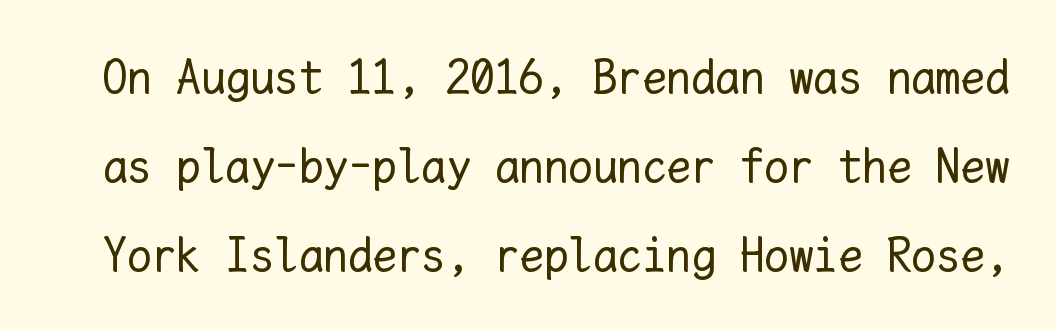
The image shows 49 px regular-weight type, upright, monospaced; set line spacing 1.82x, normal letter spacing, not underlined; low stroke contrast and a medium x-height.
